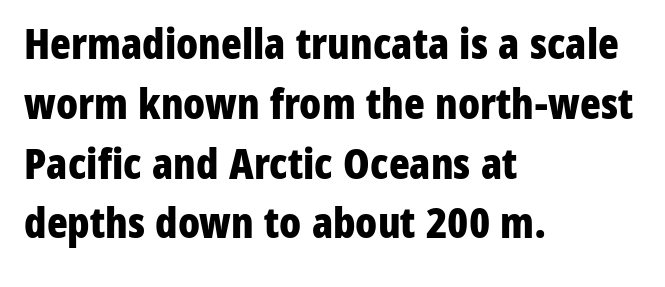
The image shows 43 px bold, condensed sans-serif type, upright; set left-aligned, normal line spacing (1.39x), normal letter spacing, not underlined; low stroke contrast and a medium x-height.
